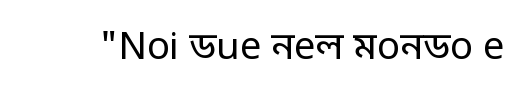
The image shows 38 px regular-weight, condensed sans-serif type, upright; set normal letter spacing, not underlined; low stroke contrast.
